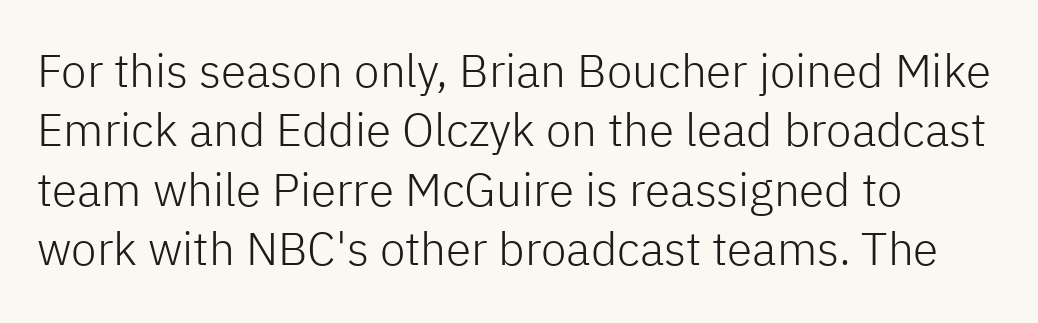
The letters stand upright; this is a roman face. The letters advance in unequal steps, a hallmark of proportional type. Nothing unusual about the tracking: characters are spaced as the font intends. The typesetter chose a ragged-right arrangement here.
